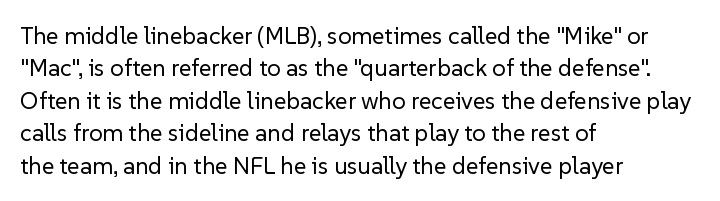
Q: Is the text bold? A: No.
Q: Is the text italic (slanted)? A: No, it is upright.
Q: Is the text underlined? A: No.
Q: How is the paragraph aligned? A: Left-aligned.
Q: Is the spacing between letters normal or unusually wide? A: Normal.
Q: Is the spacing between lines tight, normal or loose? A: Normal.
